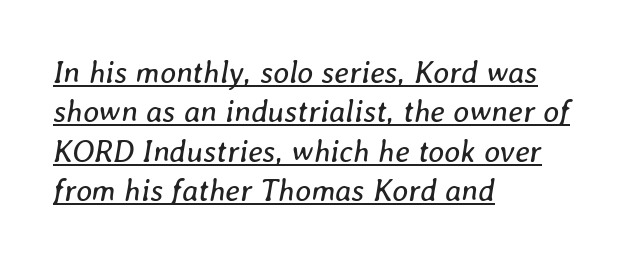
The image shows 31 px regular-weight type, italic (leaning right); set left-aligned, normal line spacing (1.27x), normal letter spacing, underlined; low stroke contrast and a medium x-height.
